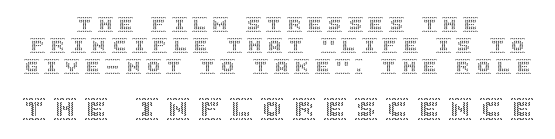
The image shows 23 px text type, upright; set centered, normal line spacing (1.4x), unusually wide letter spacing (+0.36 em), not underlined; the second (bottom) block is 1.53x larger.
